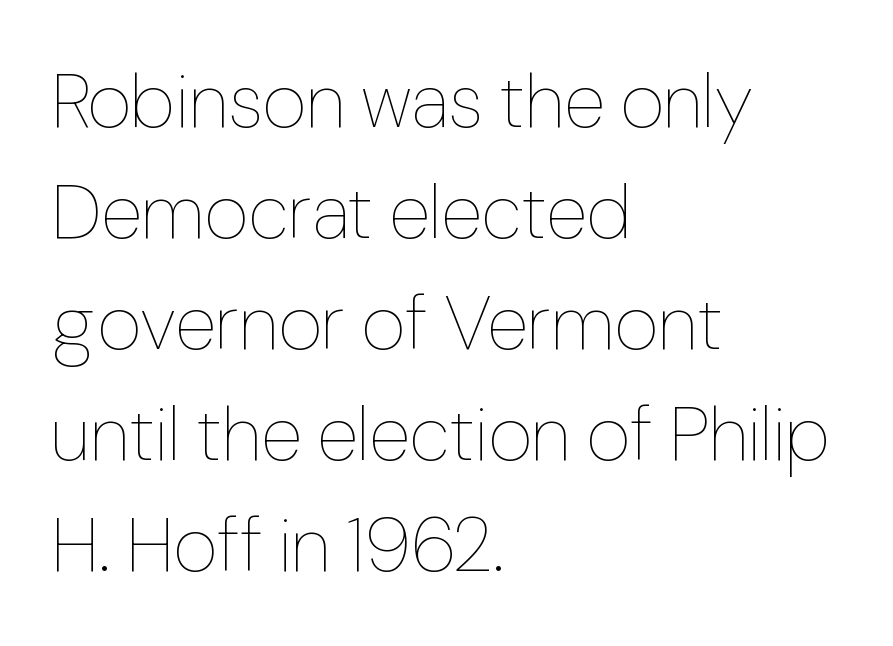
{"italic": "no", "bold": "no", "weight": "thin", "width": "normal", "stroke_contrast": "low", "x_height": "medium", "monospaced": "no", "underline": "no", "align": "left", "line_spacing": "normal", "line_spacing_ratio": 1.46, "letter_spacing": "normal", "letter_spacing_em": 0.0, "glyph_px": 76}
